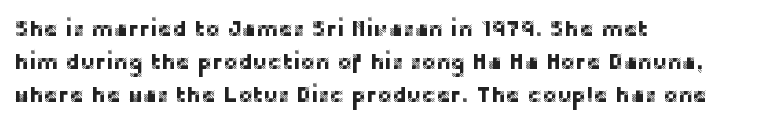
Q: Is the text italic (slanted)? A: No, it is upright.
Q: Is the text underlined? A: No.
Q: How is the paragraph aligned? A: Left-aligned.
Q: Is the spacing between letters normal or unusually wide? A: Normal.
Q: Is the spacing between lines tight, normal or loose? A: Normal.
